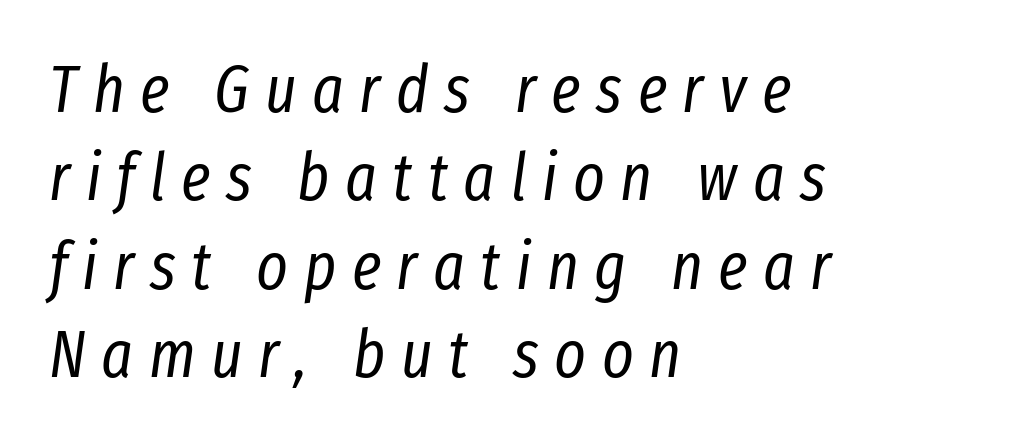
Q: Is the text bold? A: No.
Q: Is the text italic (slanted)? A: Yes, it leans right by about 8 degrees.
Q: Is the text underlined? A: No.
Q: How is the paragraph aligned? A: Left-aligned.
Q: Is the spacing between letters normal or unusually wide? A: Unusually wide.
Q: Is the spacing between lines tight, normal or loose? A: Normal.
Q: Width (condensed, normal, or wide)? A: Condensed.
Q: Stroke contrast? A: Low.
Q: x-height? A: Medium.
Q: Monospaced? A: No.
